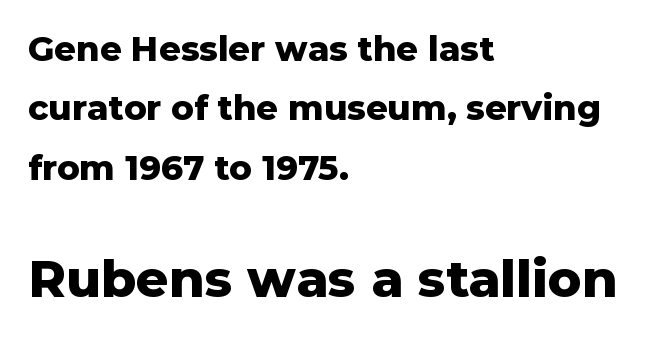
The image shows 51 px heavy sans-serif type, upright; set left-aligned, line spacing 1.75x, normal letter spacing, not underlined; the second (bottom) block is 1.5x larger; low stroke contrast and a medium x-height.
